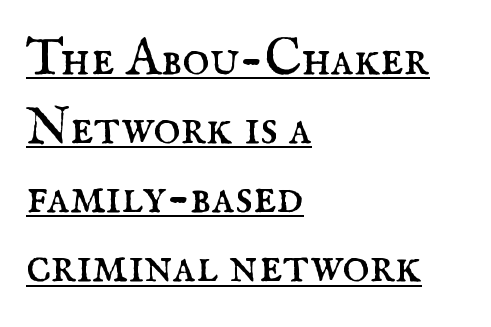
A continuous stroke trails under the words, as in a hyperlink. To sum up the face: it has serifs. Weight: in the light-to-regular range. The type is set solid horizontally, with unmodified tracking.
